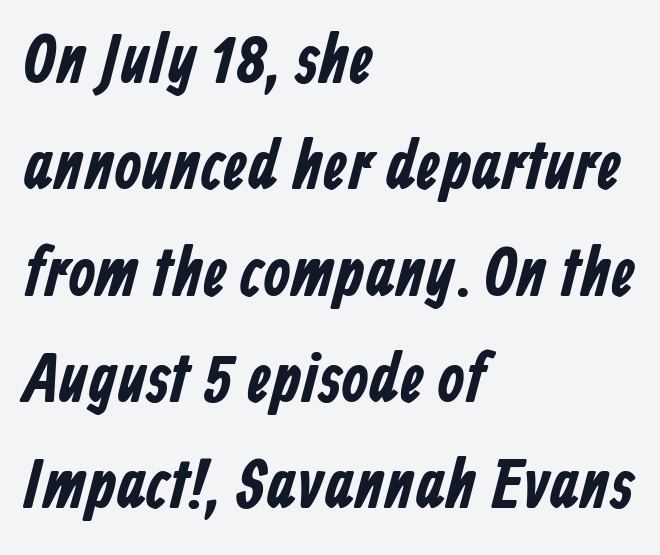
{"serif": "no", "width": "condensed", "stroke_contrast": "low", "x_height": "medium", "monospaced": "no", "underline": "no", "align": "left", "line_spacing": "normal", "line_spacing_ratio": 1.54, "letter_spacing": "normal", "letter_spacing_em": 0.0, "glyph_px": 69}
